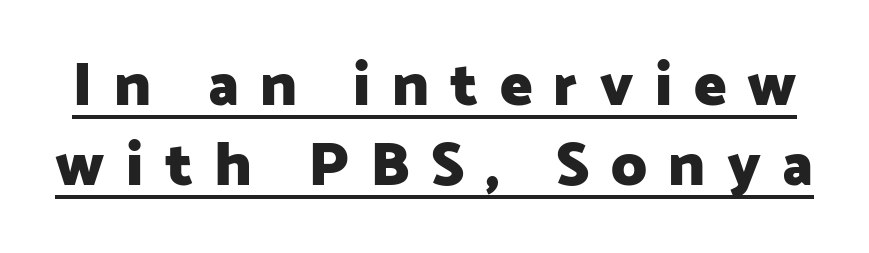
Q: Is the text bold? A: Yes.
Q: Is the text italic (slanted)? A: No, it is upright.
Q: Is the typeface a serif or a sans-serif typeface? A: Sans-serif.
Q: Is the text underlined? A: Yes.
Q: Is the spacing between letters normal or unusually wide? A: Unusually wide.
Q: Is the spacing between lines tight, normal or loose? A: Normal.
Q: Width (condensed, normal, or wide)? A: Normal.
Q: Stroke contrast? A: Low.
Q: x-height? A: Medium.
Q: Monospaced? A: No.
